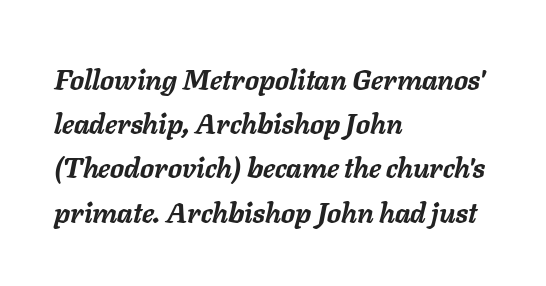
{"italic": "yes", "lean": "right", "slant_degrees": 11, "bold": "yes", "weight": "semibold", "width": "normal", "stroke_contrast": "low", "x_height": "medium", "monospaced": "no", "underline": "no", "align": "left", "line_spacing": "normal", "line_spacing_ratio": 1.58, "letter_spacing": "normal", "letter_spacing_em": 0.0, "glyph_px": 28}
